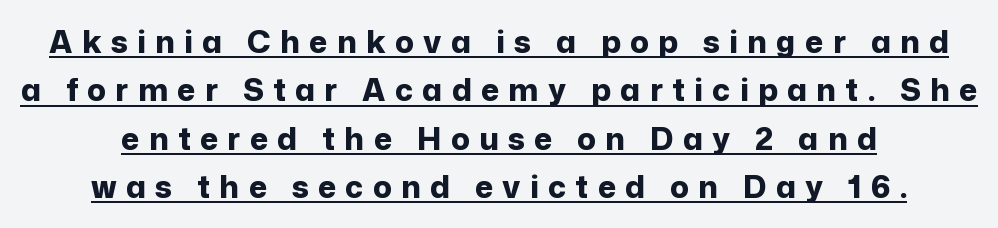
The image shows 31 px bold sans-serif type, upright; set centered, normal line spacing (1.56x), unusually wide letter spacing (+0.3 em), underlined; low stroke contrast and a medium x-height.
